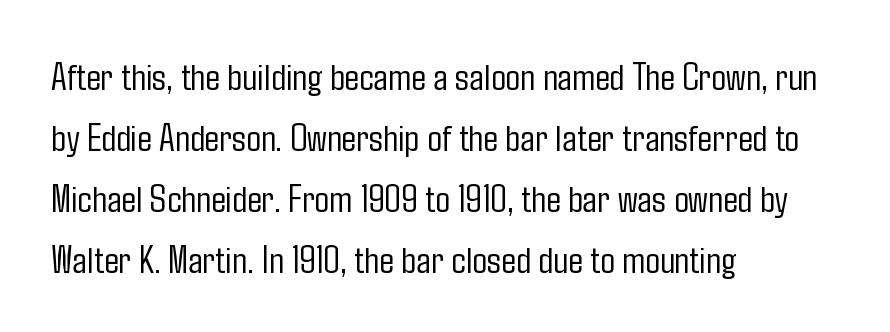
Short note: letters normally spaced. Grotesque or geometric, the face here clearly has no serifs. These lines were composed using upright roman letters. A bare baseline throughout the passage. Heft: none added — not bold. These lines are rendered in a variable-pitch font.
